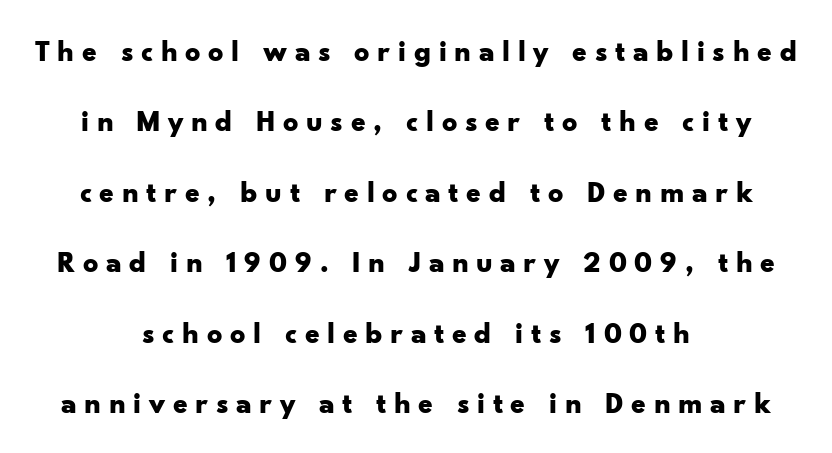
The image shows 30 px bold, wide sans-serif type, upright; set centered, loose line spacing (2.35x), unusually wide letter spacing (+0.25 em), not underlined; low stroke contrast and a small x-height.
